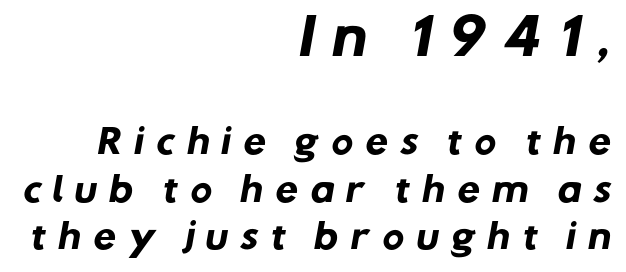
{"serif": "no", "bold": "yes", "weight": "heavy", "width": "normal", "stroke_contrast": "low", "x_height": "medium", "monospaced": "no", "underline": "no", "align": "right", "line_spacing": "normal", "line_spacing_ratio": 1.43, "letter_spacing": "wide", "letter_spacing_em": 0.33, "larger_block": "first", "size_ratio": 1.52, "glyph_px": 50}
